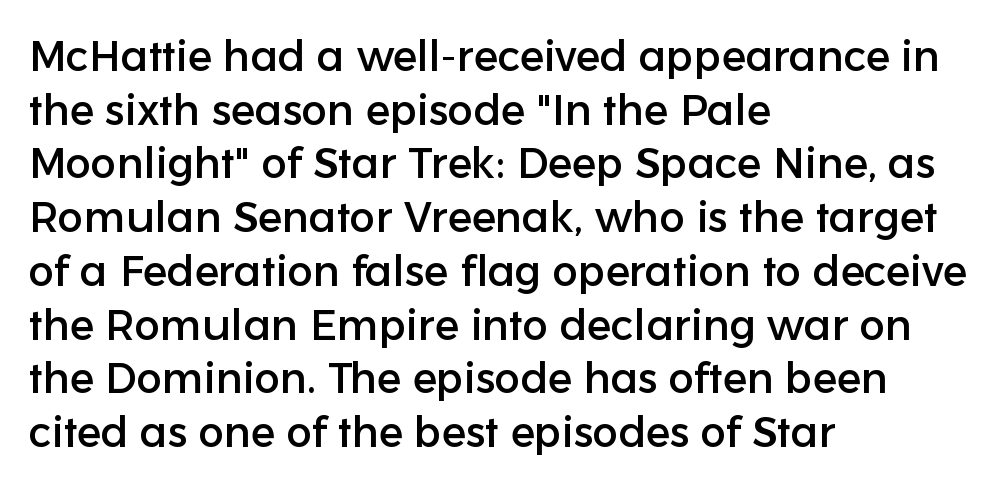
{"serif": "no", "italic": "no", "width": "normal", "stroke_contrast": "low", "x_height": "medium", "monospaced": "no", "underline": "no", "align": "left", "line_spacing": "normal", "line_spacing_ratio": 1.25, "letter_spacing": "normal", "letter_spacing_em": 0.0, "glyph_px": 43}
